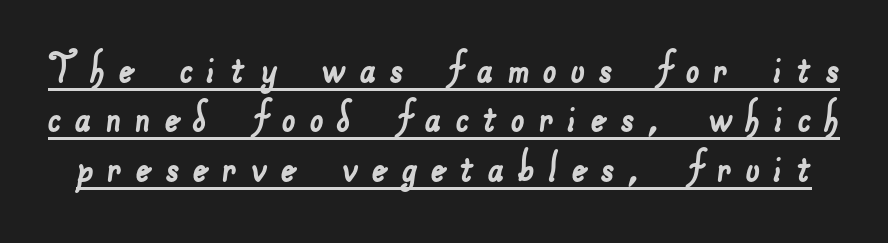
{"serif": "no", "width": "normal", "stroke_contrast": "low", "x_height": "small", "monospaced": "no", "underline": "yes", "line_spacing": "tight", "line_spacing_ratio": 1.01, "letter_spacing": "wide", "letter_spacing_em": 0.28, "glyph_px": 49}
